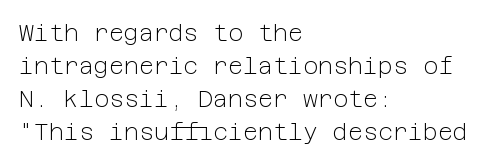
Q: Is the text bold? A: No.
Q: Is the text italic (slanted)? A: No, it is upright.
Q: Is the text underlined? A: No.
Q: How is the paragraph aligned? A: Left-aligned.
Q: Is the spacing between letters normal or unusually wide? A: Normal.
Q: Is the spacing between lines tight, normal or loose? A: Normal.
